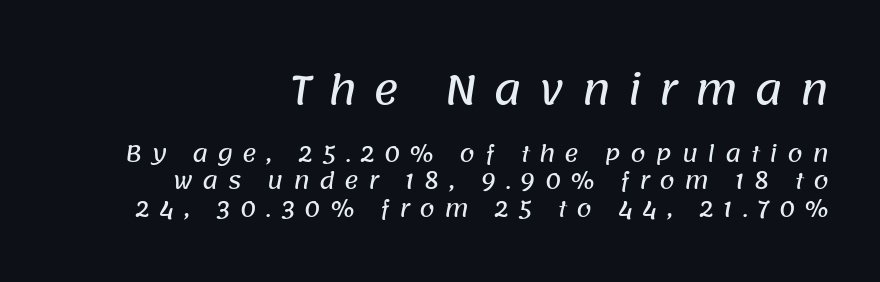
Q: Is the typeface a serif or a sans-serif typeface? A: Sans-serif.
Q: Is the text underlined? A: No.
Q: How is the paragraph aligned? A: Right-aligned.
Q: Is the spacing between letters normal or unusually wide? A: Unusually wide.
Q: Is the spacing between lines tight, normal or loose? A: Normal.
Q: Which block of text is set in a larger size, the first (top) or the second (bottom)? A: The first (top) one.
Q: Width (condensed, normal, or wide)? A: Normal.
Q: Stroke contrast? A: Low.
Q: x-height? A: Large.
Q: Monospaced? A: No.
